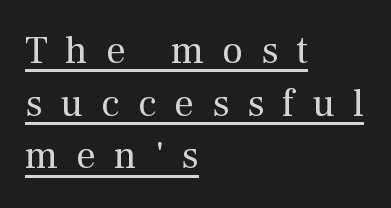
{"serif": "yes", "italic": "no", "bold": "no", "weight": "regular", "width": "normal", "stroke_contrast": "medium", "x_height": "medium", "monospaced": "no", "underline": "yes", "align": "left", "line_spacing": "normal", "line_spacing_ratio": 1.35, "letter_spacing": "wide", "letter_spacing_em": 0.46, "glyph_px": 39}
